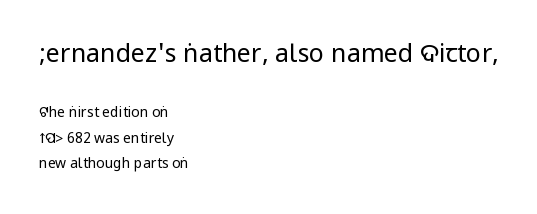
Q: Is the text bold? A: No.
Q: Is the text italic (slanted)? A: No, it is upright.
Q: Is the text underlined? A: No.
Q: How is the paragraph aligned? A: Left-aligned.
Q: Is the spacing between letters normal or unusually wide? A: Normal.
Q: Which block of text is set in a larger size, the first (top) or the second (bottom)? A: The first (top) one.
